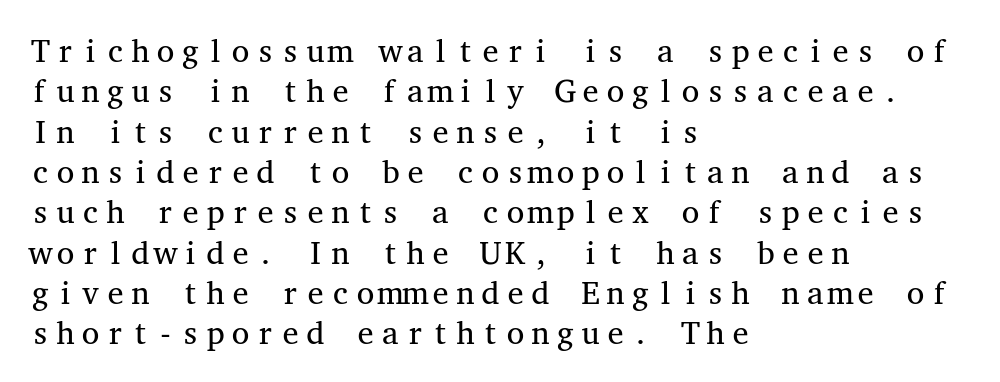
The specimen omits any rule beneath the text block's lines. The weight would be labelled regular, book, light, or lighter still. Every character here occupies the same horizontal width, giving the sample a typewriter-like rhythm. The font family rendered here belongs to the serif group.
